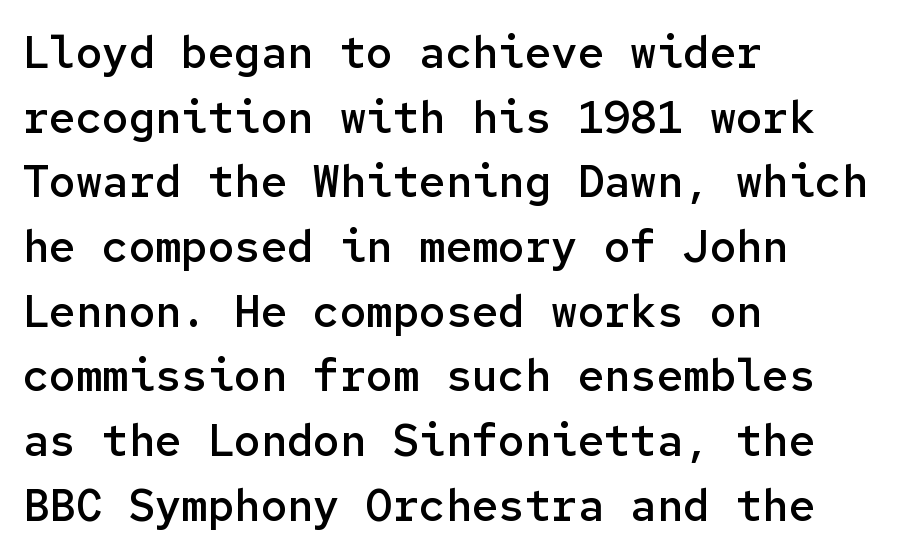
The image shows 44 px semibold sans-serif type, upright, monospaced; set left-aligned, normal line spacing (1.47x), normal letter spacing, not underlined; low stroke contrast and a medium x-height.
